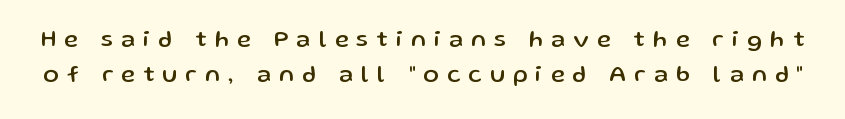
A clean baseline with only descenders dipping below it. In terms of posture, this sample is upright. The space between consecutive lines is moderate. The gaps between neighbouring characters are conspicuously large.
